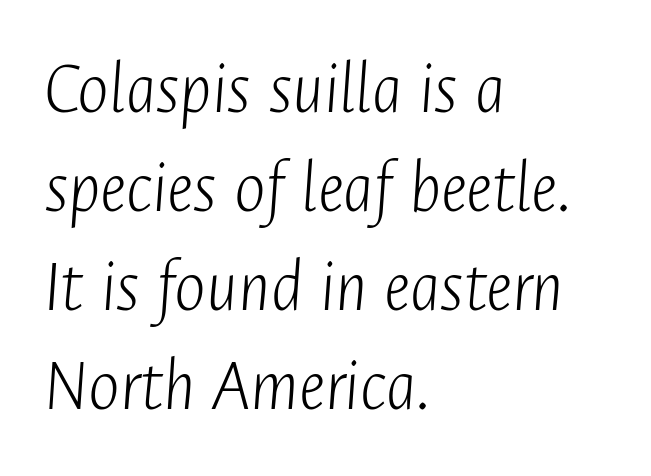
The image shows 75 px light, condensed type, italic (leaning right); set left-aligned, normal line spacing (1.32x), normal letter spacing, not underlined; low stroke contrast and a medium x-height.
